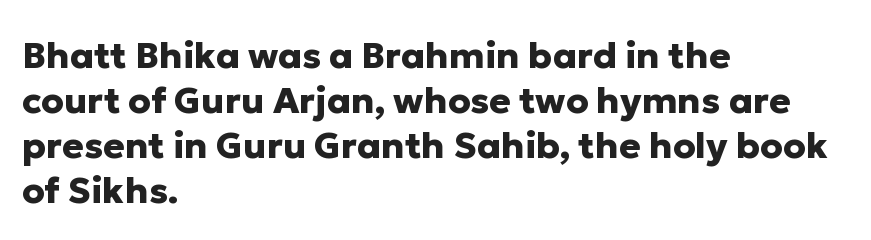
Q: Is the text bold? A: Yes.
Q: Is the text italic (slanted)? A: No, it is upright.
Q: Is the typeface a serif or a sans-serif typeface? A: Sans-serif.
Q: Is the text underlined? A: No.
Q: How is the paragraph aligned? A: Left-aligned.
Q: Is the spacing between letters normal or unusually wide? A: Normal.
Q: Is the spacing between lines tight, normal or loose? A: Normal.
Q: Width (condensed, normal, or wide)? A: Normal.
Q: Stroke contrast? A: Low.
Q: x-height? A: Medium.
Q: Monospaced? A: No.
